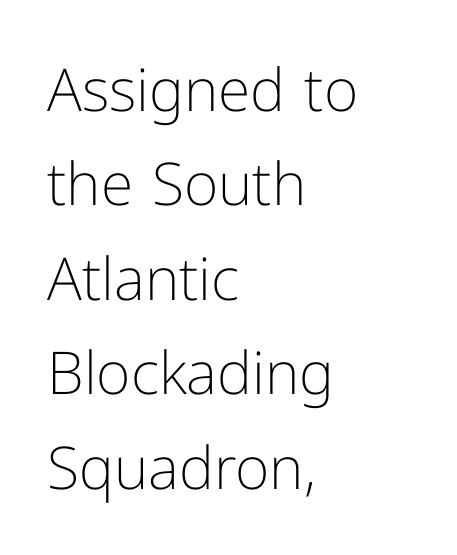
Q: Is the text bold? A: No.
Q: Is the text italic (slanted)? A: No, it is upright.
Q: Is the typeface a serif or a sans-serif typeface? A: Sans-serif.
Q: Is the text underlined? A: No.
Q: How is the paragraph aligned? A: Left-aligned.
Q: Is the spacing between letters normal or unusually wide? A: Normal.
Q: Is the spacing between lines tight, normal or loose? A: Normal.
Q: Width (condensed, normal, or wide)? A: Normal.
Q: Stroke contrast? A: Low.
Q: x-height? A: Medium.
Q: Monospaced? A: No.
